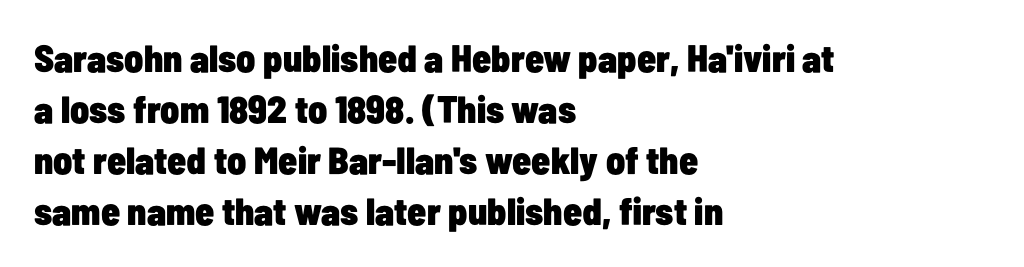
The image shows 38 px heavy, condensed sans-serif type, upright; set left-aligned, normal line spacing (1.34x), normal letter spacing, not underlined; low stroke contrast and a medium x-height.
